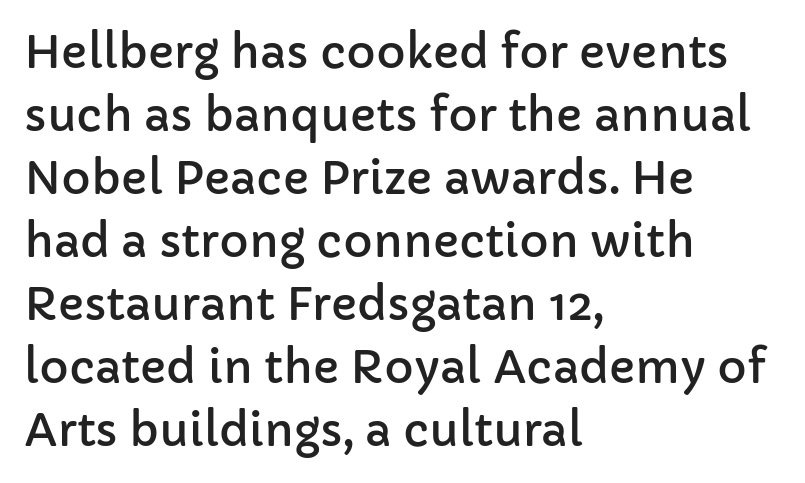
The area under the type is left untouched. This sample has the flowing, uneven cadence of proportional lettering. Observe the absence of serifs on each vertical stroke in this sample. The lettering stays uniformly vertical, giving the passage a roman look. The block of text has a typical density, with ordinary space between rows.
